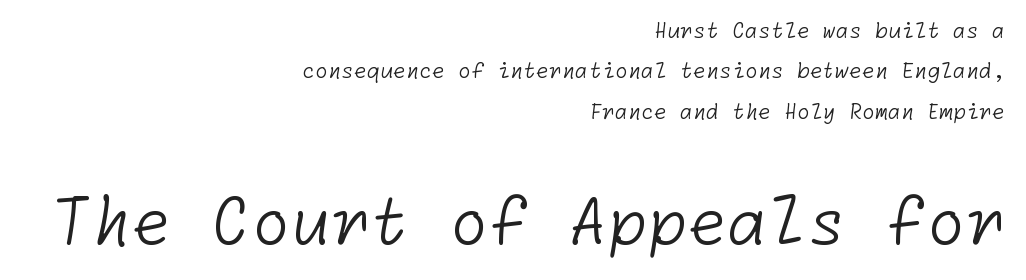
The image shows 64 px light sans-serif type; set right-aligned, loose line spacing (1.92x), normal letter spacing, not underlined; the second (bottom) block is 3.05x larger; low stroke contrast and a medium x-height.
